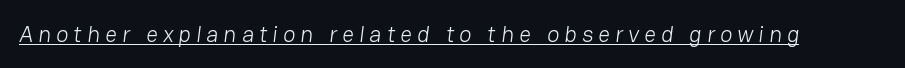
The image shows 23 px text type; set unusually wide letter spacing (+0.22 em), underlined.
